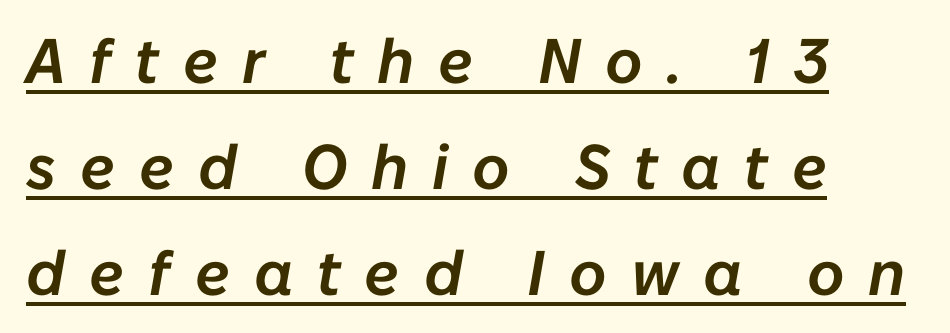
Whoever set this chose a conventional vertical rhythm. You can see a thin bar hugging the bottom of the glyphs. Is the block centered? No — it sits flush against the left margin. Letter spacing: wide.
